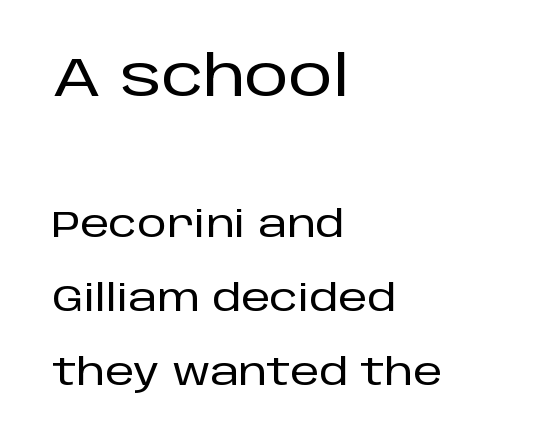
The image shows 55 px sans-serif type, upright; set left-aligned, loose line spacing (2.01x), normal letter spacing, not underlined; the first (top) block is 1.49x larger; low stroke contrast and a large x-height.
